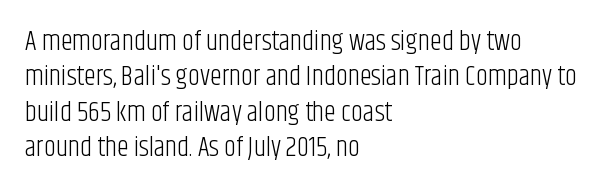
Q: Is the text bold? A: No.
Q: Is the text italic (slanted)? A: No, it is upright.
Q: Is the text underlined? A: No.
Q: How is the paragraph aligned? A: Left-aligned.
Q: Is the spacing between letters normal or unusually wide? A: Normal.
Q: Is the spacing between lines tight, normal or loose? A: Normal.
